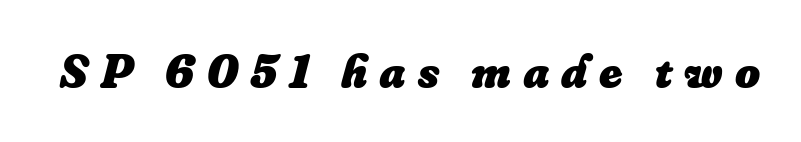
Rule under the text: the space is simply empty. Observe the lean: these are italic letterforms. Spacing verdict: proportional, widths tailored to each character. The face used here has the dense, thick strokes of a bold.
